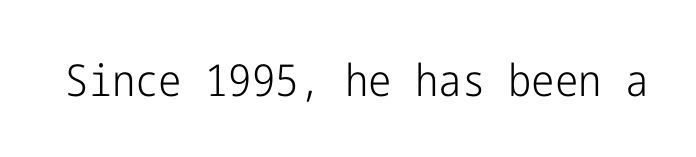
{"serif": "no", "italic": "no", "bold": "no", "weight": "light", "width": "condensed", "stroke_contrast": "low", "x_height": "medium", "underline": "no", "letter_spacing": "normal", "letter_spacing_em": 0.0, "glyph_px": 44}
